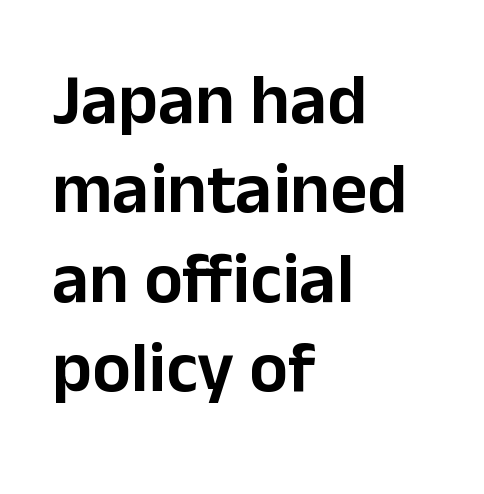
Note the varied advance widths — an 'i' is clearly narrower than an 'm'. Words appear dense and cohesive because spacing is normal. Layout note: lines flush left. Decoration check: the copy has no underline. This rendering employs a face without finishing strokes, i.e., a sans-serif. Style check: upright.
